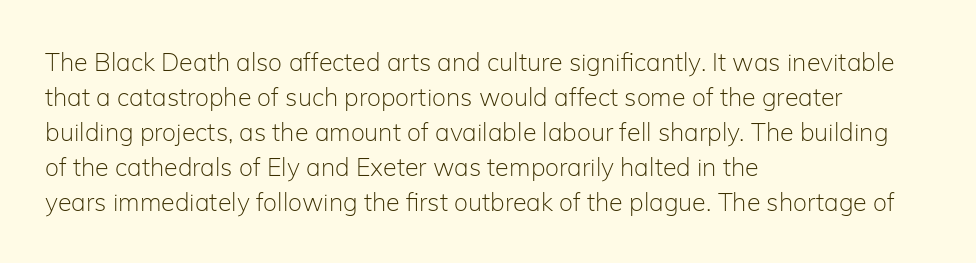
Q: Is the text bold? A: No.
Q: Is the text italic (slanted)? A: No, it is upright.
Q: Is the text underlined? A: No.
Q: How is the paragraph aligned? A: Left-aligned.
Q: Is the spacing between letters normal or unusually wide? A: Normal.
Q: Is the spacing between lines tight, normal or loose? A: Normal.
